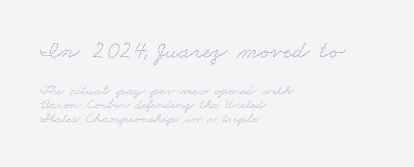
Q: Is the text bold? A: No.
Q: Is the text underlined? A: No.
Q: How is the paragraph aligned? A: Left-aligned.
Q: Is the spacing between letters normal or unusually wide? A: Normal.
Q: Is the spacing between lines tight, normal or loose? A: Tight.
Q: Which block of text is set in a larger size, the first (top) or the second (bottom)? A: The first (top) one.
